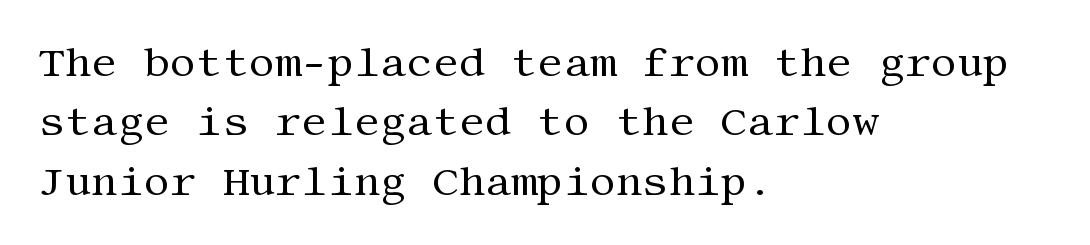
The image shows 41 px regular-weight serif type, upright; set left-aligned, normal line spacing (1.45x), normal letter spacing, not underlined; medium stroke contrast and a large x-height.
